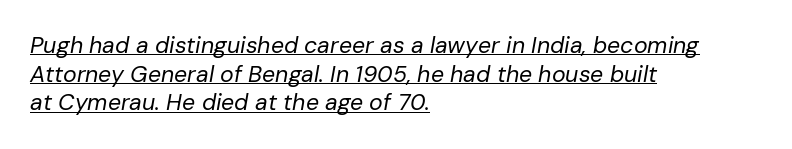
{"italic": "yes", "lean": "right", "slant_degrees": 10, "bold": "no", "underline": "yes", "align": "left", "line_spacing_ratio": 1.24, "letter_spacing": "normal", "letter_spacing_em": 0.0, "glyph_px": 23}
